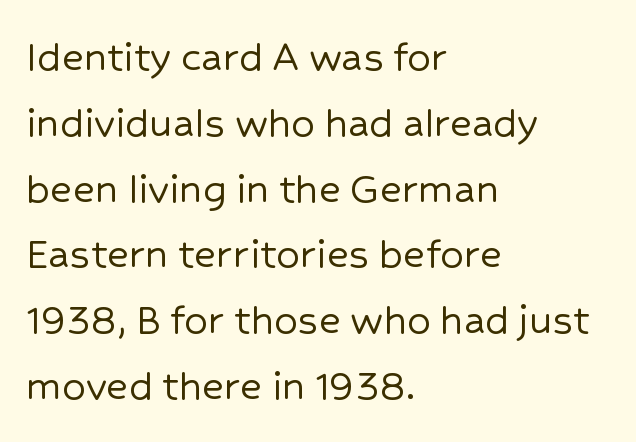
Words float on clear page, feet unadorned. Each line starts at the same left margin while the right side varies. Tracking here is standard; glyphs follow each other at the usual distance. A roman cut, with each character standing at attention. How would I describe the line gaps? Plain and ordinary. Think of a printed novel: that variable character pitch is what you see here.
